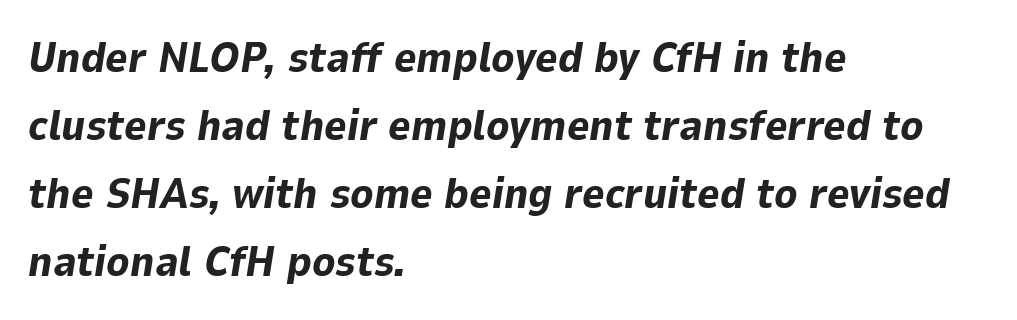
Q: Is the text bold? A: Yes.
Q: Is the text italic (slanted)? A: Yes, it leans right by about 9 degrees.
Q: Is the text underlined? A: No.
Q: How is the paragraph aligned? A: Left-aligned.
Q: Is the spacing between letters normal or unusually wide? A: Normal.
Q: Is the spacing between lines tight, normal or loose? A: Normal.
Q: Width (condensed, normal, or wide)? A: Normal.
Q: Stroke contrast? A: Low.
Q: x-height? A: Medium.
Q: Monospaced? A: No.
